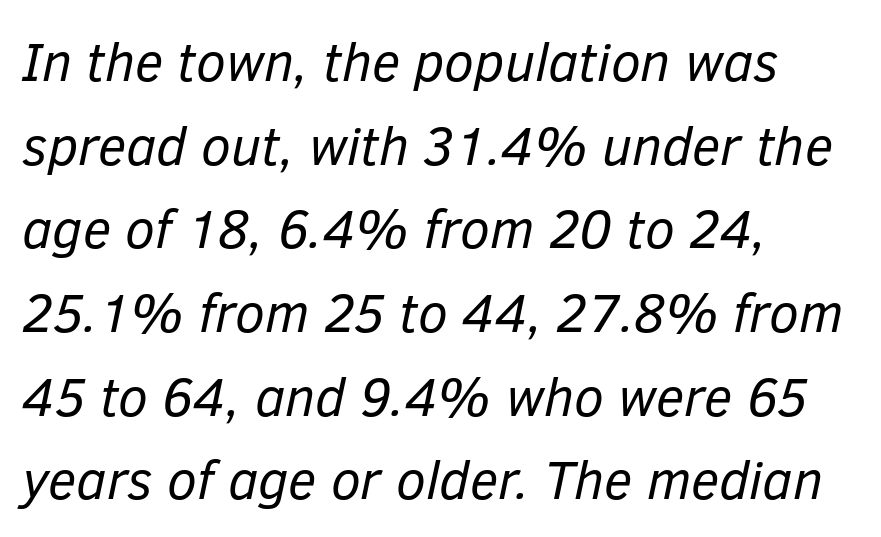
Is the block centered? No — it sits flush against the left margin. Default kerning and tracking; the words read as compact shapes. The baseline area is clear. Slant detected: the letters are inclined. This is not heavy type; no bold has been used.
